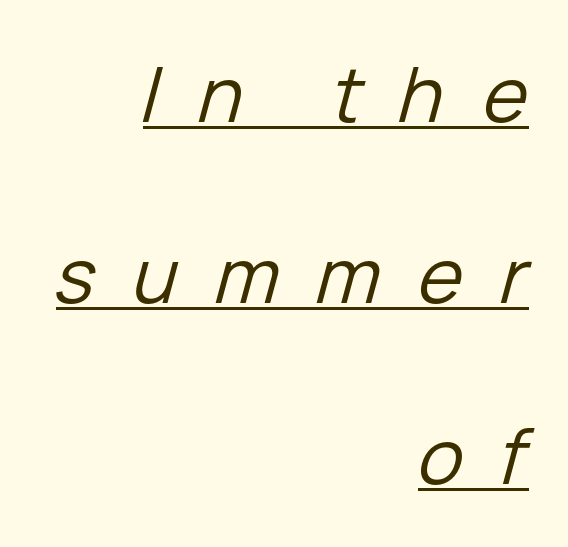
Q: Is the text bold? A: No.
Q: Is the text italic (slanted)? A: Yes, it leans right by about 15 degrees.
Q: Is the text underlined? A: Yes.
Q: How is the paragraph aligned? A: Right-aligned.
Q: Is the spacing between letters normal or unusually wide? A: Unusually wide.
Q: Is the spacing between lines tight, normal or loose? A: Loose.
Q: Width (condensed, normal, or wide)? A: Normal.
Q: Stroke contrast? A: Low.
Q: x-height? A: Medium.
Q: Monospaced? A: No.
